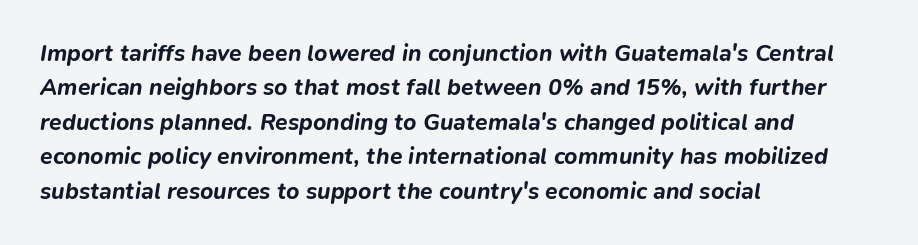
Each row of text sits above clean, open space. Slanted lettering throughout. Weight: bold. Here the glyphs are tracked normally, forming tight word shapes.
